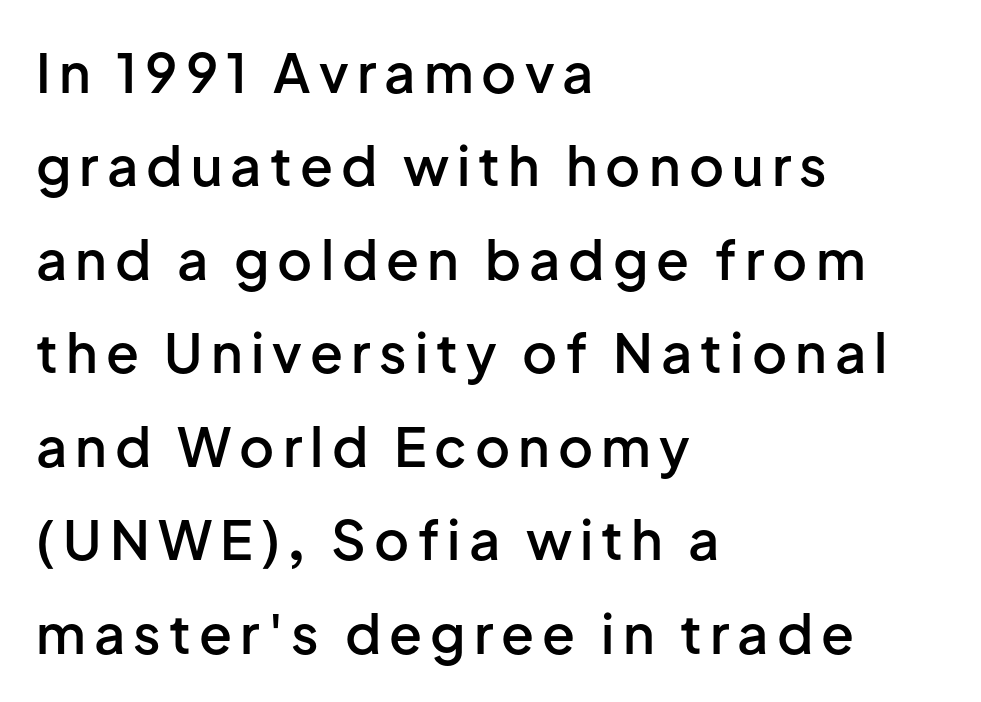
Think of a printed novel: that variable character pitch is what you see here. Set as a demibold, roughly 600 on the weight scale. Characters remain perfectly vertical along every line. Observe the absence of serifs on each vertical stroke in this sample.
